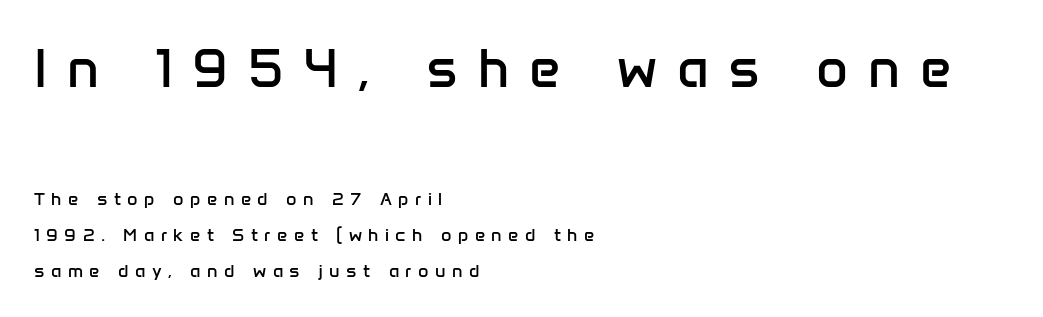
The image shows 55 px regular-weight sans-serif type, upright; set left-aligned, loose line spacing (1.99x), unusually wide letter spacing (+0.36 em), not underlined; the first (top) block is 3.06x larger; low stroke contrast and a medium x-height.
